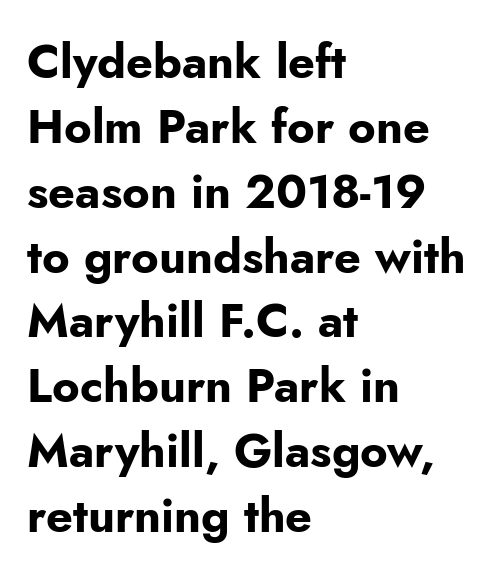
The image shows 47 px bold sans-serif type, upright; set left-aligned, normal line spacing (1.38x), normal letter spacing, not underlined; low stroke contrast and a small x-height.
